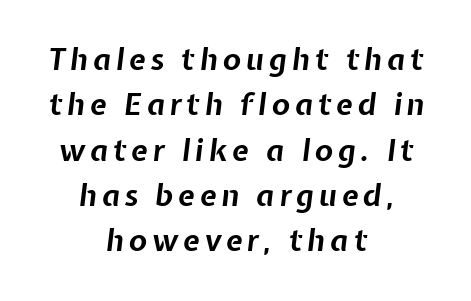
Q: Is the text bold? A: Yes.
Q: Is the text italic (slanted)? A: Yes, it leans right by about 7 degrees.
Q: Is the text underlined? A: No.
Q: How is the paragraph aligned? A: Centered.
Q: Is the spacing between lines tight, normal or loose? A: Normal.
Q: Width (condensed, normal, or wide)? A: Normal.
Q: Stroke contrast? A: Low.
Q: x-height? A: Medium.
Q: Monospaced? A: No.
